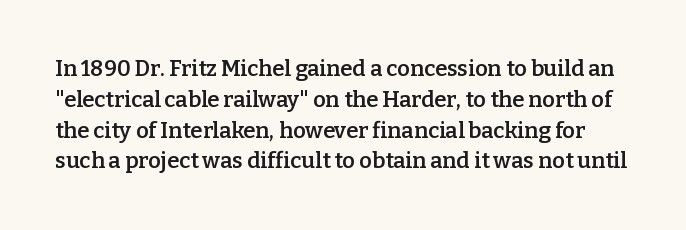
The image shows 22 px text type, upright; set normal line spacing (1.4x), normal letter spacing, not underlined.
